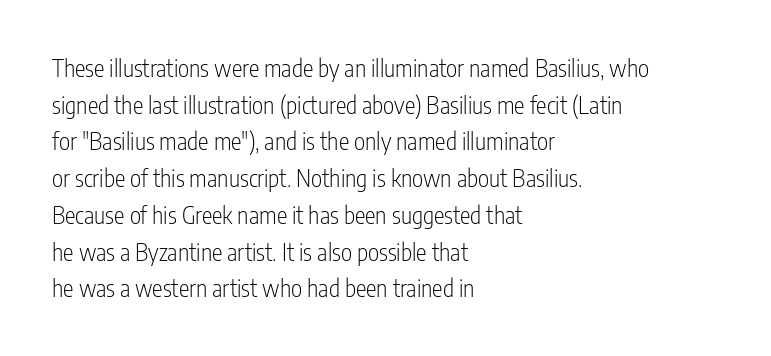
Q: Is the text bold? A: No.
Q: Is the text italic (slanted)? A: No, it is upright.
Q: Is the text underlined? A: No.
Q: How is the paragraph aligned? A: Left-aligned.
Q: Is the spacing between letters normal or unusually wide? A: Normal.
Q: Is the spacing between lines tight, normal or loose? A: Normal.
